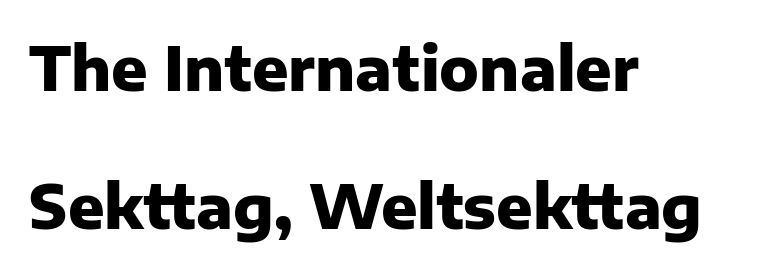
Character widths vary here, with narrow letters taking less room than wide ones. All the whitespace from short lines collects on the right. Look at the tracking — it's just the regular setting, nothing added. On the weight axis this lands at bold, roughly 700. These lines were composed using upright roman letters.
